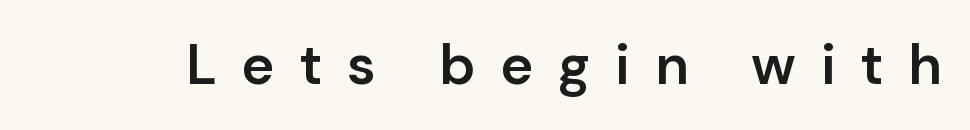
{"serif": "no", "italic": "no", "bold": "semi", "weight": "semibold", "width": "normal", "stroke_contrast": "low", "x_height": "medium", "monospaced": "no", "underline": "no", "letter_spacing": "wide", "letter_spacing_em": 0.44, "glyph_px": 56}
